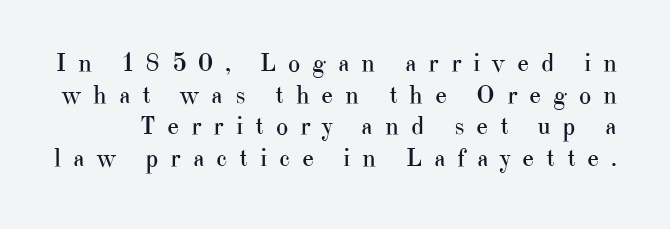
The image shows 26 px text type, upright; set line spacing 1.22x, unusually wide letter spacing (+0.45 em), not underlined.
